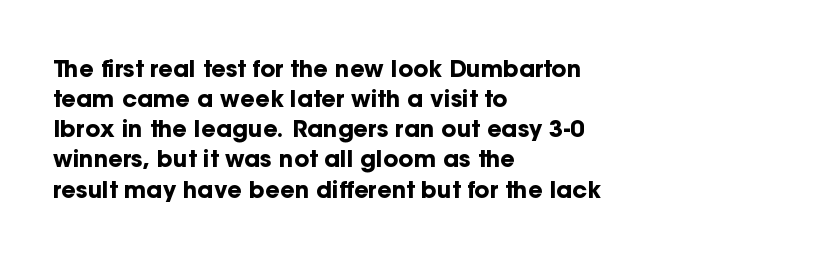
The image shows 23 px bold type, upright; set left-aligned, normal line spacing (1.31x), normal letter spacing, not underlined.
